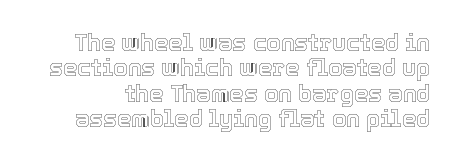
Rule under the text: the space is simply empty. Vertical strokes here are truly vertical. You could call the tracking neutral — neither tight nor loose. The designer dialed line spacing down below the default.
